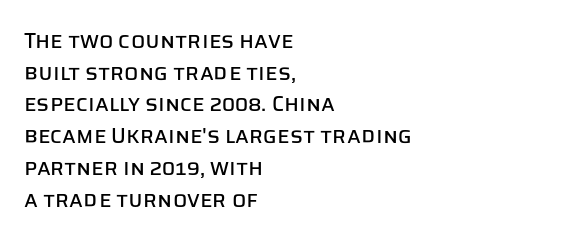
{"italic": "no", "underline": "no", "align": "left", "line_spacing": "normal", "line_spacing_ratio": 1.51, "letter_spacing": "normal", "letter_spacing_em": 0.0, "glyph_px": 21}
